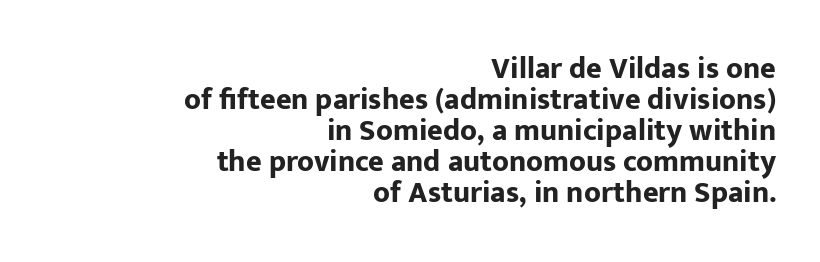
Q: Is the text bold? A: Yes.
Q: Is the text italic (slanted)? A: No, it is upright.
Q: Is the typeface a serif or a sans-serif typeface? A: Sans-serif.
Q: Is the text underlined? A: No.
Q: How is the paragraph aligned? A: Right-aligned.
Q: Is the spacing between letters normal or unusually wide? A: Normal.
Q: Is the spacing between lines tight, normal or loose? A: Tight.
Q: Width (condensed, normal, or wide)? A: Normal.
Q: Stroke contrast? A: Low.
Q: x-height? A: Medium.
Q: Monospaced? A: No.
